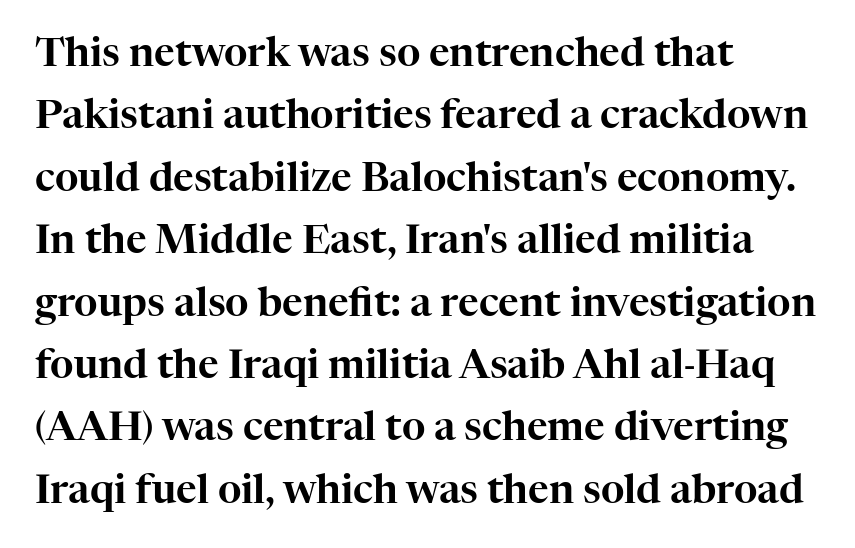
The image shows 40 px serif type, upright; set left-aligned, normal line spacing (1.56x), normal letter spacing, not underlined; high stroke contrast and a medium x-height.
